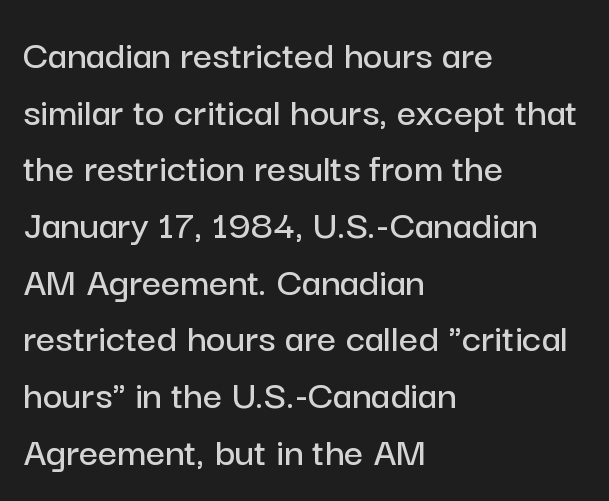
The space beneath each line is pristine and unruled. Unlike a traditional serif, this face leaves its strokes unadorned. Ordinary non-slanted type is in use. Leading: standard. The face used here is proportionally spaced, like ordinary book or web type. Honestly, the letter spacing is just normal — you wouldn't notice it.
